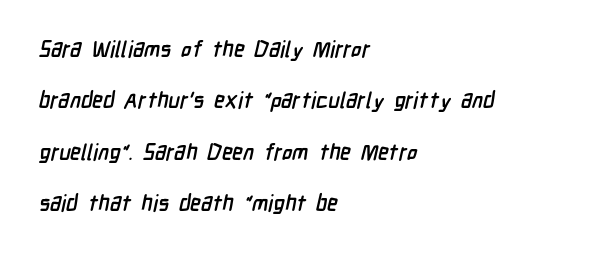
Strokes here are thick enough to call this a true bold. The foot of each line stays bare and open. Alignment: flush left. These lines stand farther apart than default settings would place them. The type is set solid horizontally, with unmodified tracking.
